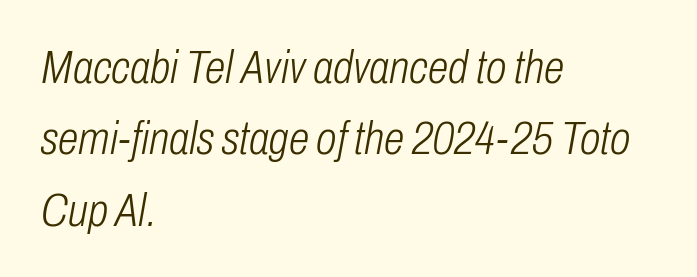
Q: Is the text bold? A: No.
Q: Is the text italic (slanted)? A: Yes, it leans right by about 10 degrees.
Q: Is the text underlined? A: No.
Q: How is the paragraph aligned? A: Left-aligned.
Q: Is the spacing between letters normal or unusually wide? A: Normal.
Q: Is the spacing between lines tight, normal or loose? A: Normal.
Q: Width (condensed, normal, or wide)? A: Condensed.
Q: Stroke contrast? A: Low.
Q: x-height? A: Medium.
Q: Monospaced? A: No.
